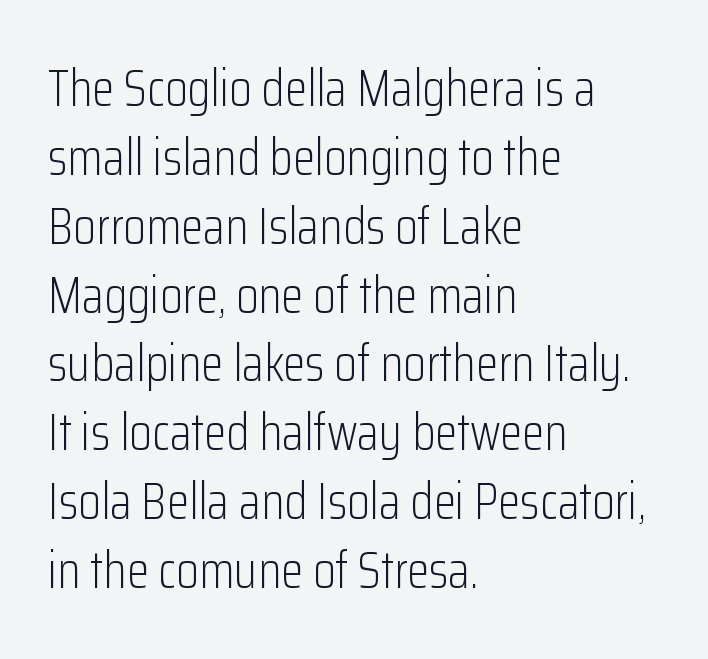
Q: Is the text bold? A: No.
Q: Is the text italic (slanted)? A: No, it is upright.
Q: Is the typeface a serif or a sans-serif typeface? A: Sans-serif.
Q: Is the text underlined? A: No.
Q: How is the paragraph aligned? A: Left-aligned.
Q: Is the spacing between letters normal or unusually wide? A: Normal.
Q: Is the spacing between lines tight, normal or loose? A: Normal.
Q: Width (condensed, normal, or wide)? A: Condensed.
Q: Stroke contrast? A: Low.
Q: x-height? A: Medium.
Q: Monospaced? A: No.
